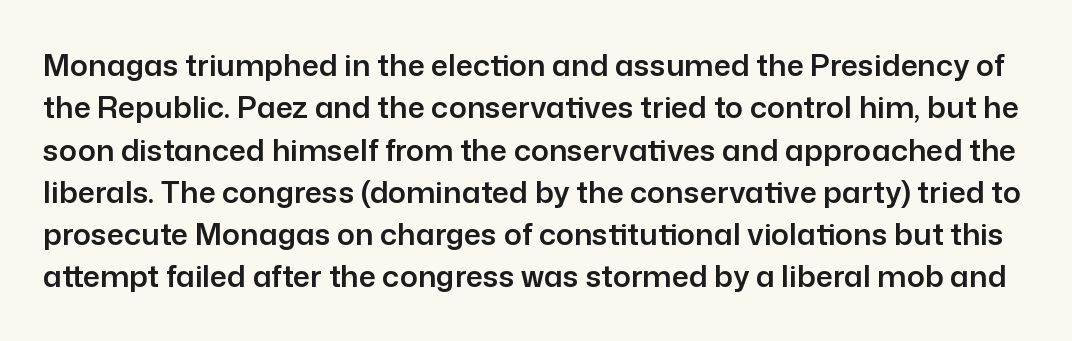
A roman cut, with each character standing at attention. Look at the tracking — it's just the regular setting, nothing added. Has an underline been added? It has not. The letters carry no serifs — their stems end cleanly without finishing strokes. The space between consecutive lines is moderate.
